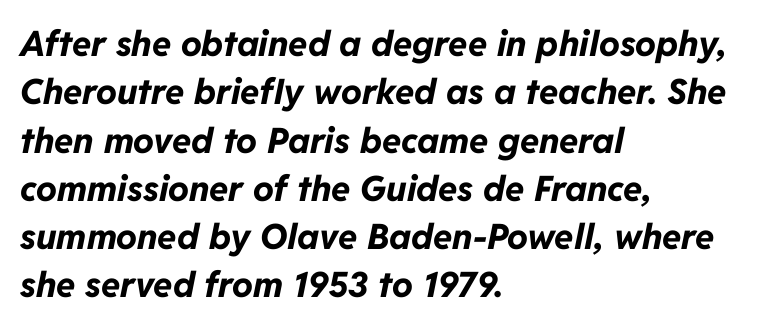
Short and long lines alike share a common starting point at left. Is there much room between lines? A standard amount, neither cramped nor airy. The face used here is proportionally spaced, like ordinary book or web type. Slant detected: the letters are inclined.
